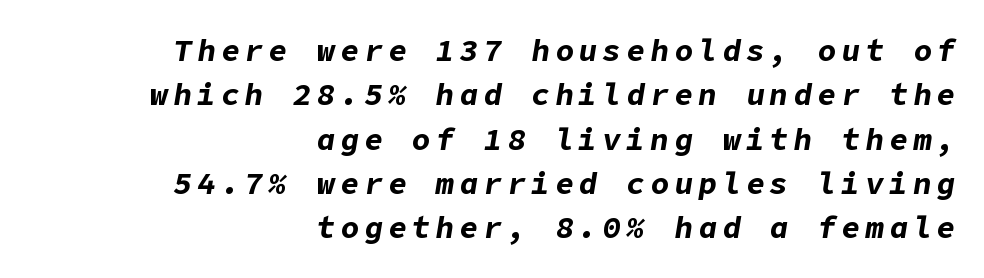
The lettering tilts uniformly, giving the passage an italic look. Rule under the text: the space is simply empty. Compared with an ordinary text face, these strokes are far heavier — a full bold. Leading matches the norm, producing a regular column. The passage is arranged like a letterhead date or caption credit — flush right.
